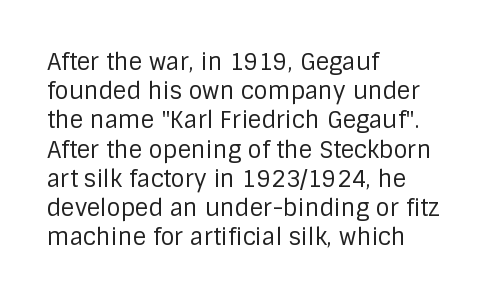
Q: Is the text bold? A: No.
Q: Is the text italic (slanted)? A: No, it is upright.
Q: Is the text underlined? A: No.
Q: How is the paragraph aligned? A: Left-aligned.
Q: Is the spacing between letters normal or unusually wide? A: Normal.
Q: Is the spacing between lines tight, normal or loose? A: Normal.
